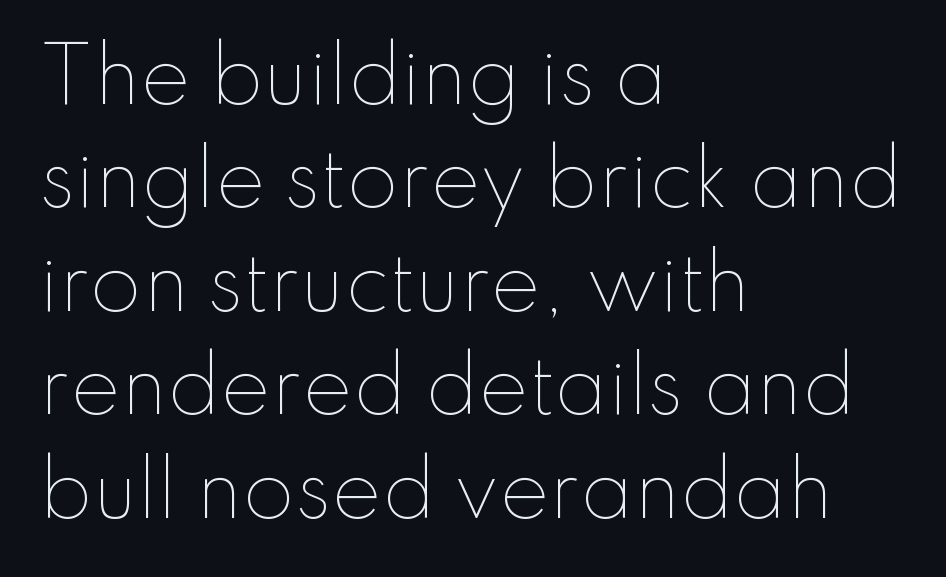
{"italic": "no", "bold": "no", "weight": "thin", "width": "normal", "stroke_contrast": "low", "x_height": "small", "monospaced": "no", "underline": "no", "align": "left", "line_spacing": "normal", "line_spacing_ratio": 1.38, "letter_spacing": "normal", "letter_spacing_em": 0.0, "glyph_px": 75}
